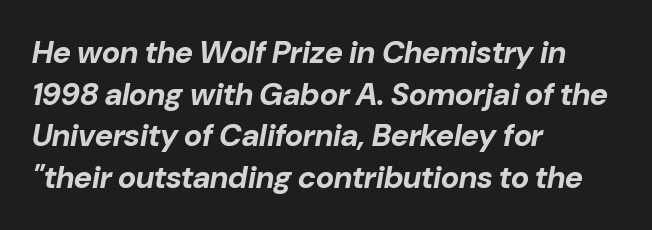
The image shows 31 px bold type, italic (leaning right); set left-aligned, normal line spacing (1.34x), normal letter spacing, not underlined; low stroke contrast and a medium x-height.
